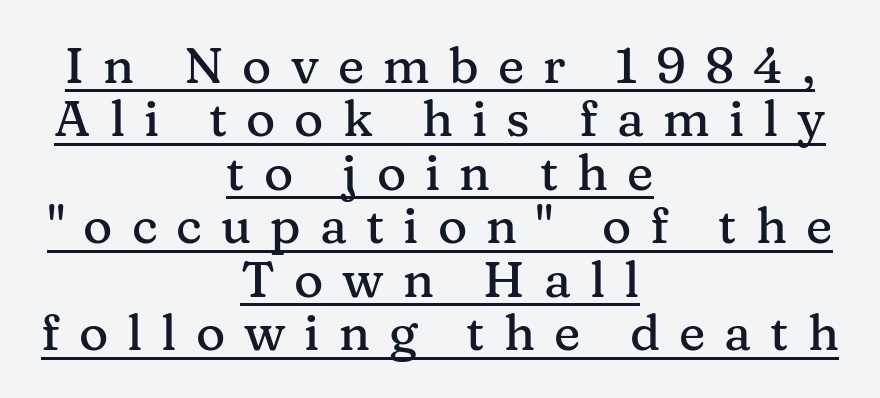
Q: Is the text italic (slanted)? A: No, it is upright.
Q: Is the typeface a serif or a sans-serif typeface? A: Serif.
Q: Is the text underlined? A: Yes.
Q: How is the paragraph aligned? A: Centered.
Q: Is the spacing between letters normal or unusually wide? A: Unusually wide.
Q: Is the spacing between lines tight, normal or loose? A: Tight.
Q: Width (condensed, normal, or wide)? A: Normal.
Q: Stroke contrast? A: Medium.
Q: x-height? A: Medium.
Q: Monospaced? A: No.
